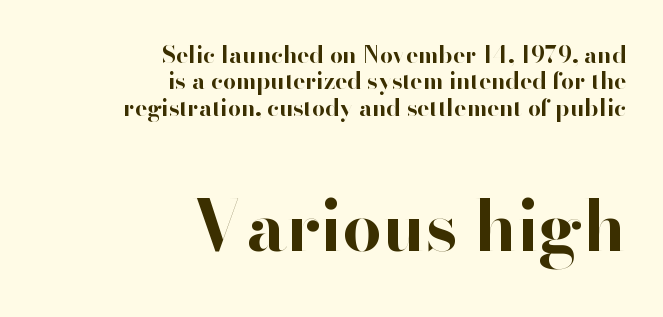
Clear beneath every line of the passage. Do the characters align in a grid? No, the font is proportional. The block of text is dense from top to bottom, with scant space between rows. Quick note: not italic, upright. The face used here has the dense, thick strokes of a bold.
